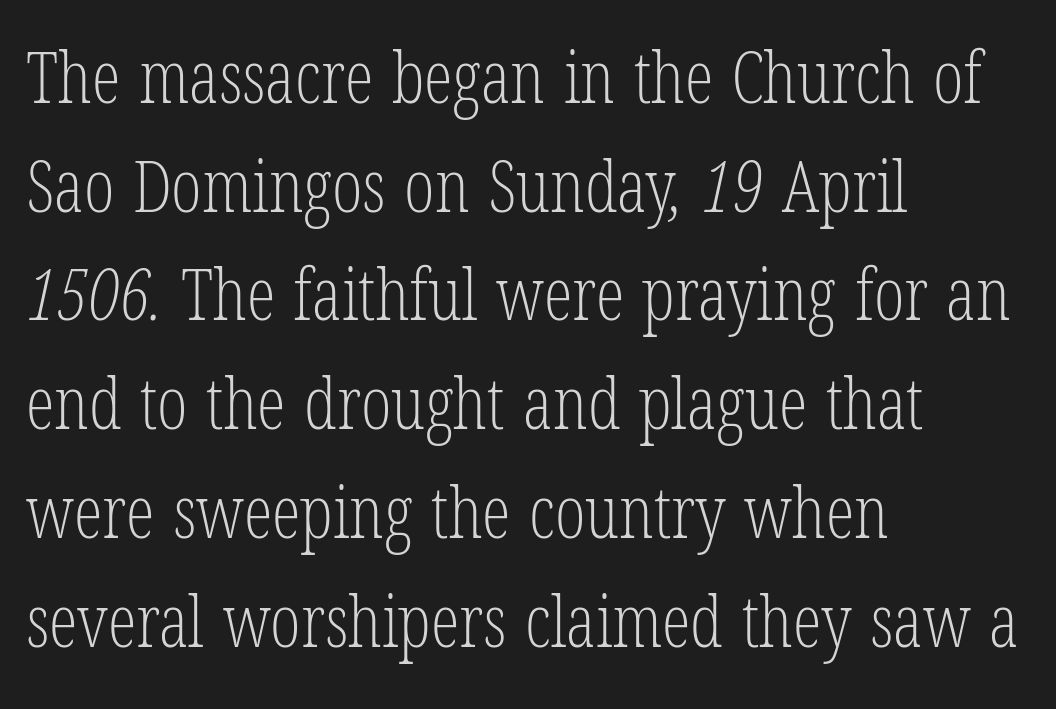
Q: Is the text bold? A: No.
Q: Is the typeface a serif or a sans-serif typeface? A: Serif.
Q: Is the text underlined? A: No.
Q: How is the paragraph aligned? A: Left-aligned.
Q: Is the spacing between letters normal or unusually wide? A: Normal.
Q: Is the spacing between lines tight, normal or loose? A: Normal.
Q: Width (condensed, normal, or wide)? A: Condensed.
Q: Stroke contrast? A: Low.
Q: x-height? A: Medium.
Q: Monospaced? A: No.
